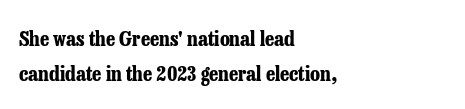
Q: Is the text bold? A: Yes.
Q: Is the text italic (slanted)? A: No, it is upright.
Q: Is the text underlined? A: No.
Q: How is the paragraph aligned? A: Left-aligned.
Q: Is the spacing between letters normal or unusually wide? A: Normal.
Q: Is the spacing between lines tight, normal or loose? A: Normal.
